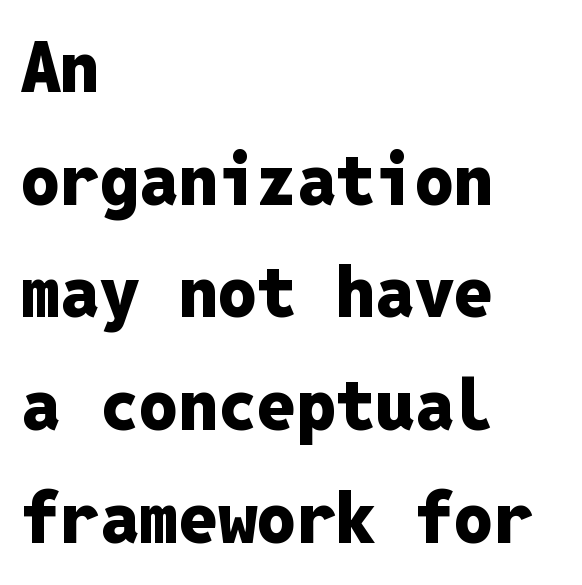
{"serif": "no", "italic": "no", "bold": "yes", "weight": "heavy", "width": "normal", "stroke_contrast": "low", "x_height": "medium", "monospaced": "yes", "underline": "no", "align": "left", "line_spacing": "normal", "line_spacing_ratio": 1.61, "letter_spacing": "normal", "letter_spacing_em": 0.0, "glyph_px": 70}
